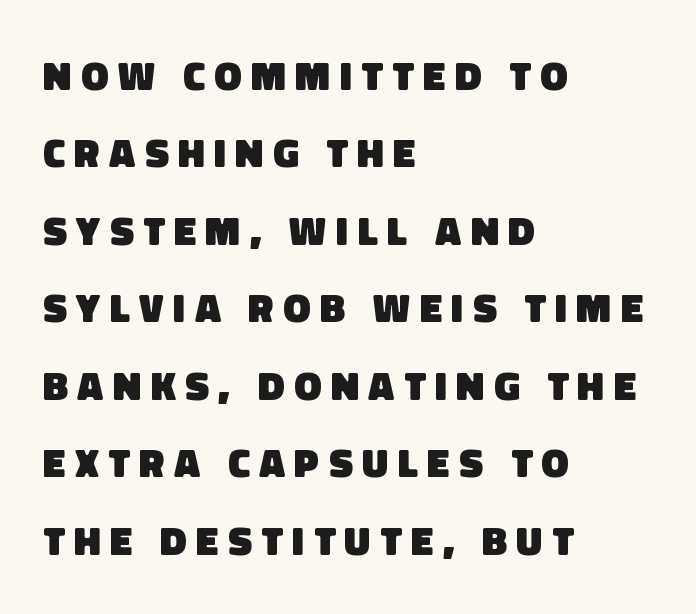
Q: Is the text bold? A: Yes.
Q: Is the typeface a serif or a sans-serif typeface? A: Sans-serif.
Q: Is the text underlined? A: No.
Q: How is the paragraph aligned? A: Left-aligned.
Q: Is the spacing between letters normal or unusually wide? A: Unusually wide.
Q: Width (condensed, normal, or wide)? A: Normal.
Q: Stroke contrast? A: Low.
Q: x-height? A: Large.
Q: Monospaced? A: No.
